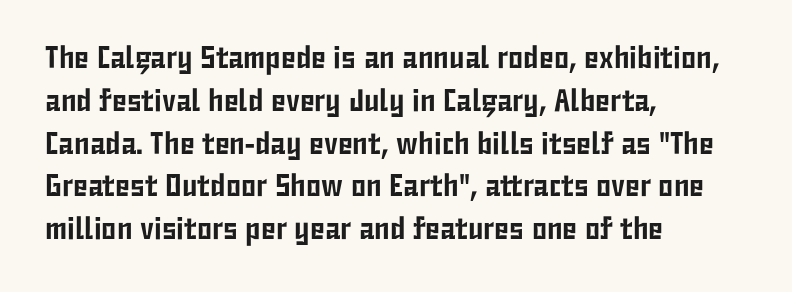
Q: Is the text italic (slanted)? A: No, it is upright.
Q: Is the typeface a serif or a sans-serif typeface? A: Sans-serif.
Q: Is the text underlined? A: No.
Q: How is the paragraph aligned? A: Left-aligned.
Q: Is the spacing between letters normal or unusually wide? A: Normal.
Q: Is the spacing between lines tight, normal or loose? A: Normal.
Q: Width (condensed, normal, or wide)? A: Condensed.
Q: Stroke contrast? A: Low.
Q: x-height? A: Medium.
Q: Monospaced? A: No.
